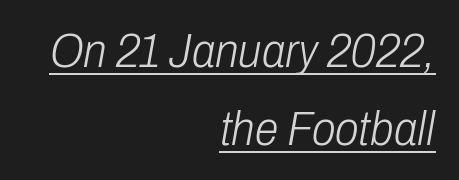
The image shows 48 px light, condensed type, italic (leaning right); set right-aligned, normal line spacing (1.62x), normal letter spacing, underlined; low stroke contrast and a medium x-height.
